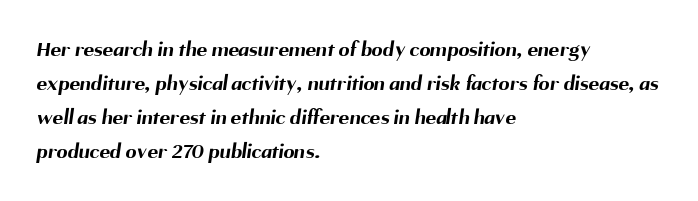
{"bold": "yes", "underline": "no", "align": "left", "line_spacing": "normal", "line_spacing_ratio": 1.55, "letter_spacing": "normal", "letter_spacing_em": 0.0, "glyph_px": 22}
